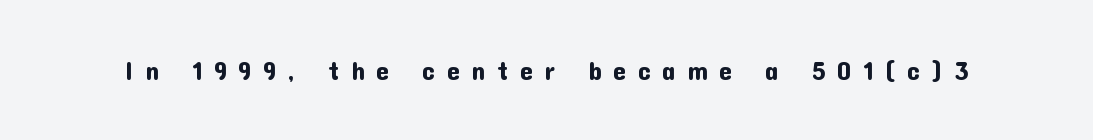
The foot of each line stays bare and open. Characters follow at a spacing far wider than the type designer built in. These lines were composed using upright roman letters.
